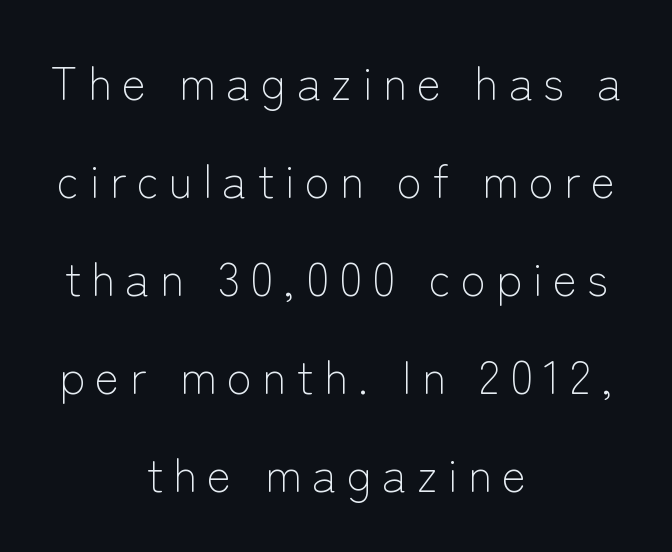
Q: Is the text bold? A: No.
Q: Is the text italic (slanted)? A: No, it is upright.
Q: Is the typeface a serif or a sans-serif typeface? A: Sans-serif.
Q: Is the text underlined? A: No.
Q: How is the paragraph aligned? A: Centered.
Q: Is the spacing between letters normal or unusually wide? A: Unusually wide.
Q: Is the spacing between lines tight, normal or loose? A: Loose.
Q: Width (condensed, normal, or wide)? A: Normal.
Q: Stroke contrast? A: Low.
Q: x-height? A: Medium.
Q: Monospaced? A: No.
